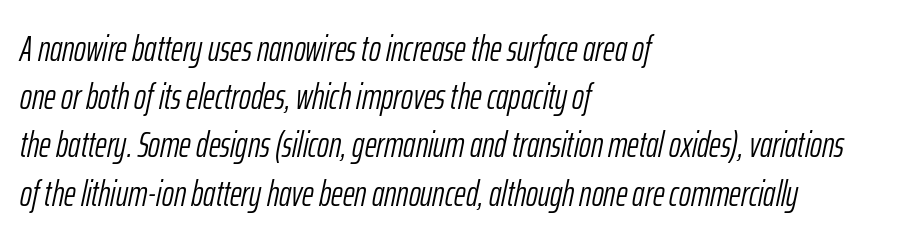
In CSS terms this would be text-align: left. Each letter keeps its own natural width here, so spacing adapts to shape. No extra tracking has been applied to these lines. Emphasis-style slanted type is in use. Descenders hang freely into open space. Does the leading feel generous? No, just average.
